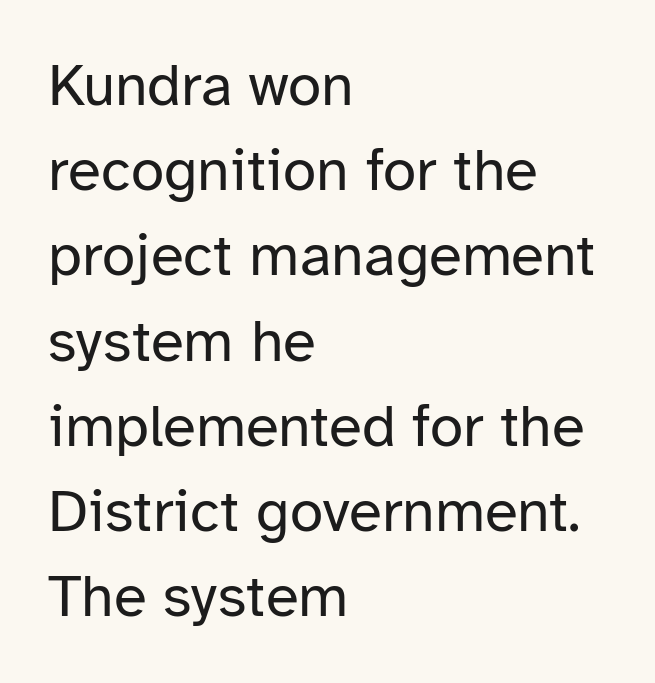
The rendering anchors every line to the left-hand side. Serifs: no, the terminals of the letterforms are clean. A typesetter would call this proportional, since set widths differ per character. Unbolded letterforms with no extra heft.
